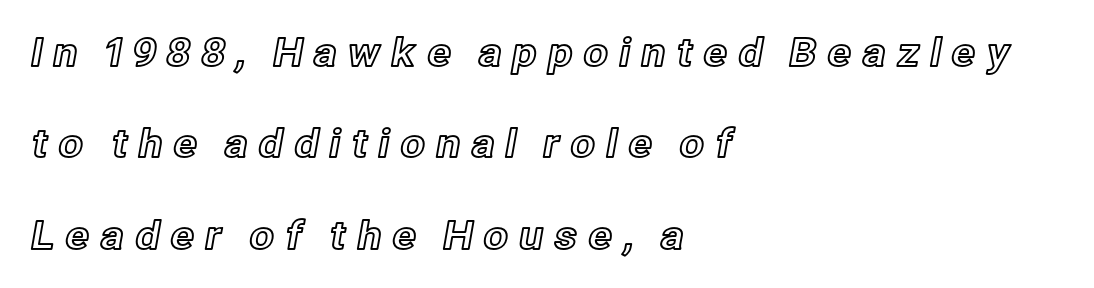
{"width": "normal", "x_height": "medium", "monospaced": "no", "underline": "no", "align": "left", "line_spacing": "loose", "line_spacing_ratio": 2.34, "letter_spacing": "wide", "letter_spacing_em": 0.25, "glyph_px": 39}
